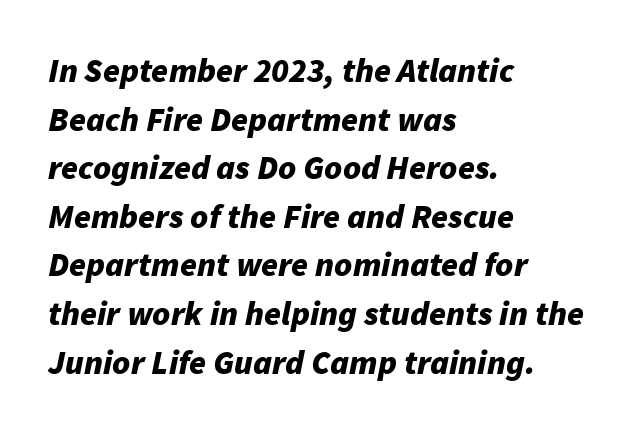
The image shows 34 px bold type, italic (leaning right); set left-aligned, normal line spacing (1.43x), normal letter spacing, not underlined; low stroke contrast and a medium x-height.
